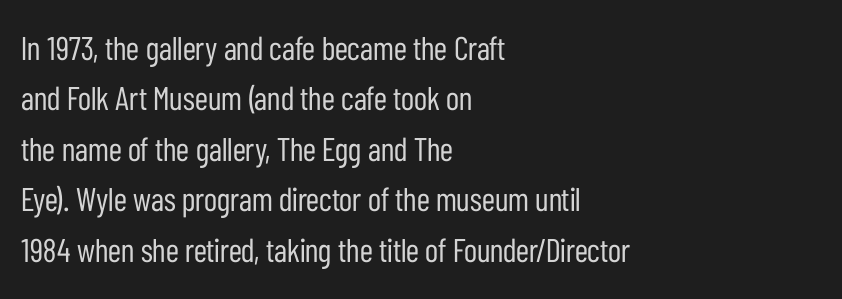
{"serif": "no", "italic": "no", "bold": "no", "weight": "regular", "width": "condensed", "stroke_contrast": "low", "x_height": "medium", "monospaced": "no", "underline": "no", "align": "left", "line_spacing": "normal", "line_spacing_ratio": 1.53, "letter_spacing": "normal", "letter_spacing_em": 0.0, "glyph_px": 33}
